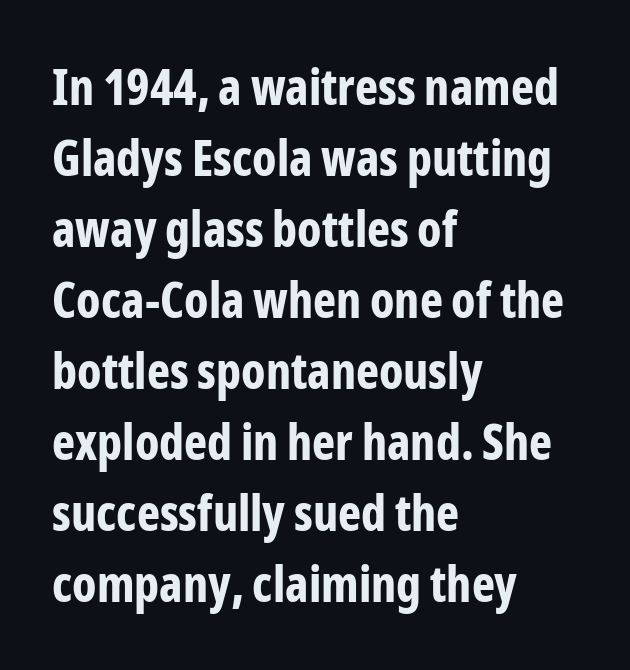
Q: Is the text bold? A: Yes.
Q: Is the text italic (slanted)? A: No, it is upright.
Q: Is the typeface a serif or a sans-serif typeface? A: Sans-serif.
Q: Is the text underlined? A: No.
Q: How is the paragraph aligned? A: Left-aligned.
Q: Is the spacing between letters normal or unusually wide? A: Normal.
Q: Is the spacing between lines tight, normal or loose? A: Normal.
Q: Width (condensed, normal, or wide)? A: Condensed.
Q: Stroke contrast? A: Low.
Q: x-height? A: Medium.
Q: Monospaced? A: No.
